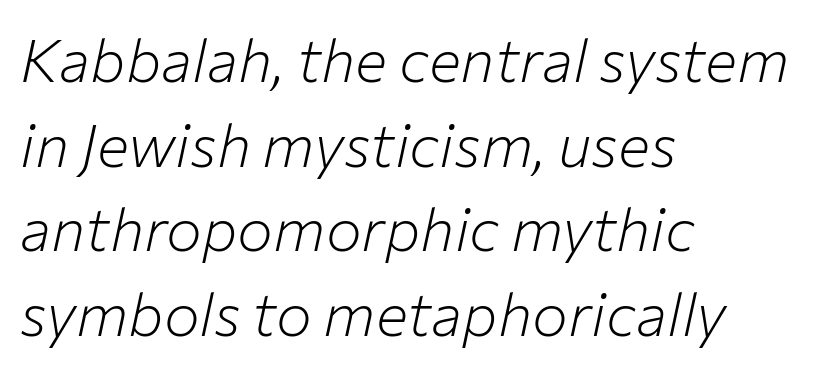
You could call the tracking neutral — neither tight nor loose. Heaviness? Minimal to ordinary, like unemphasized prose. A bare baseline throughout the passage. Where is the straight margin? On the left. How would I describe the line gaps? Plain and ordinary. This is oblique type, the kind used for emphasis or titles.
